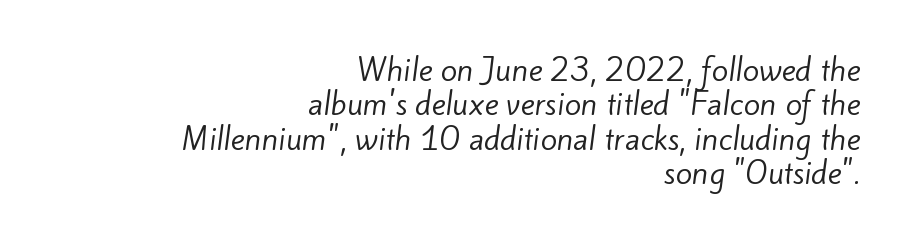
This sample uses a sans-serif face. The space directly below the letters is spotless. Students, note that the glyphs here touch the page at normal intervals. Is the type heavy? It reads as light-to-regular instead. Horizontal bands of white between lines are thin slivers.
